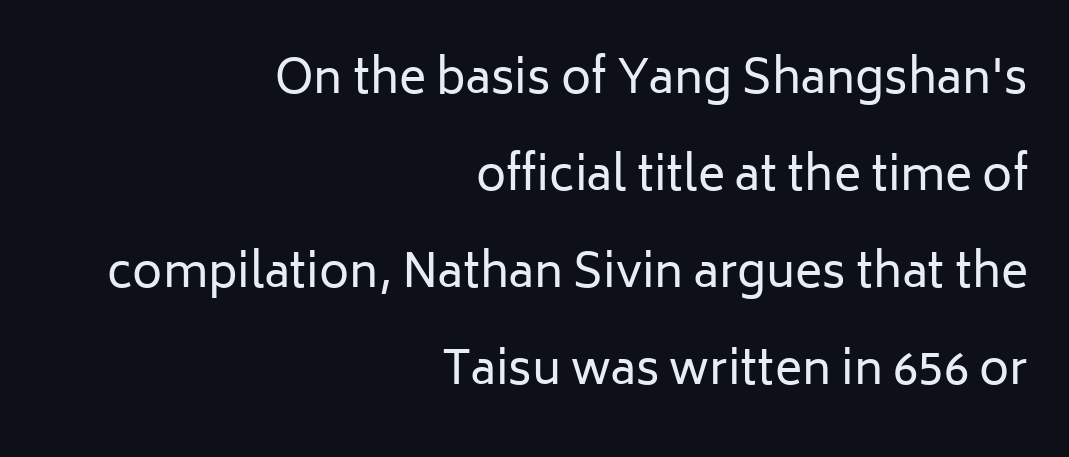
Q: Is the text bold? A: No.
Q: Is the text italic (slanted)? A: No, it is upright.
Q: Is the typeface a serif or a sans-serif typeface? A: Sans-serif.
Q: Is the text underlined? A: No.
Q: How is the paragraph aligned? A: Right-aligned.
Q: Is the spacing between letters normal or unusually wide? A: Normal.
Q: Is the spacing between lines tight, normal or loose? A: Loose.
Q: Width (condensed, normal, or wide)? A: Normal.
Q: Stroke contrast? A: Low.
Q: x-height? A: Medium.
Q: Monospaced? A: No.
